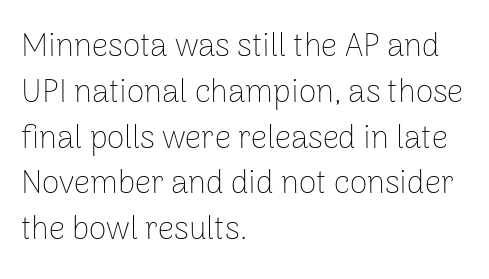
Q: Is the text bold? A: No.
Q: Is the text italic (slanted)? A: No, it is upright.
Q: Is the typeface a serif or a sans-serif typeface? A: Sans-serif.
Q: Is the text underlined? A: No.
Q: How is the paragraph aligned? A: Left-aligned.
Q: Is the spacing between letters normal or unusually wide? A: Normal.
Q: Is the spacing between lines tight, normal or loose? A: Normal.
Q: Width (condensed, normal, or wide)? A: Normal.
Q: Stroke contrast? A: Low.
Q: x-height? A: Medium.
Q: Monospaced? A: No.
